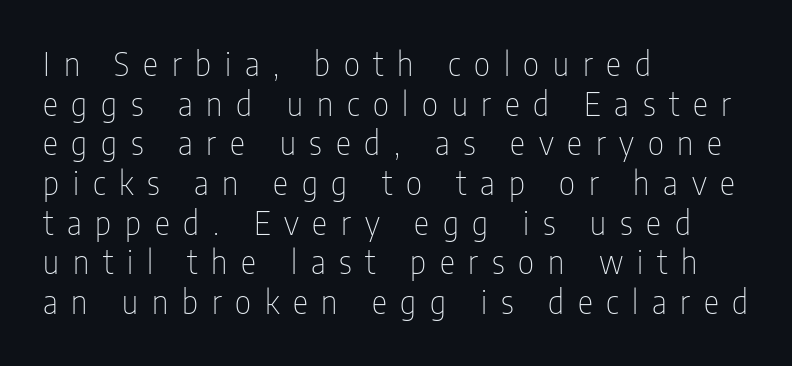
Q: Is the text bold? A: No.
Q: Is the text italic (slanted)? A: No, it is upright.
Q: Is the typeface a serif or a sans-serif typeface? A: Sans-serif.
Q: Is the text underlined? A: No.
Q: How is the paragraph aligned? A: Left-aligned.
Q: Is the spacing between letters normal or unusually wide? A: Unusually wide.
Q: Width (condensed, normal, or wide)? A: Condensed.
Q: Stroke contrast? A: Low.
Q: x-height? A: Medium.
Q: Monospaced? A: No.
